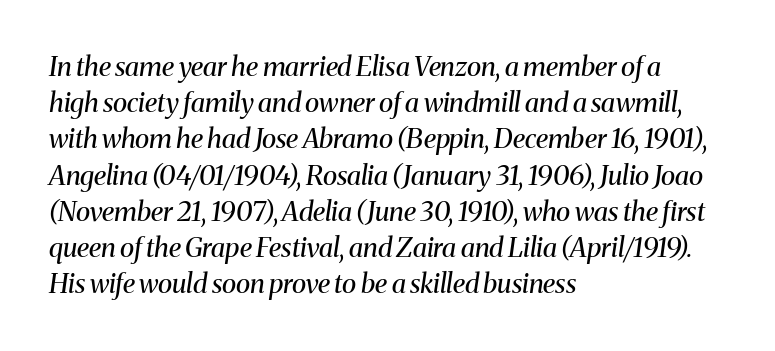
Glance below the letters and you will spot only blank space. Visually the block forms a straight wall on the left and a jagged coastline on the right. The glyphs look as if they've been sheared to an angle. Regular leading. Letter spacing: default. Bold? No — there's no thickening of the strokes.
